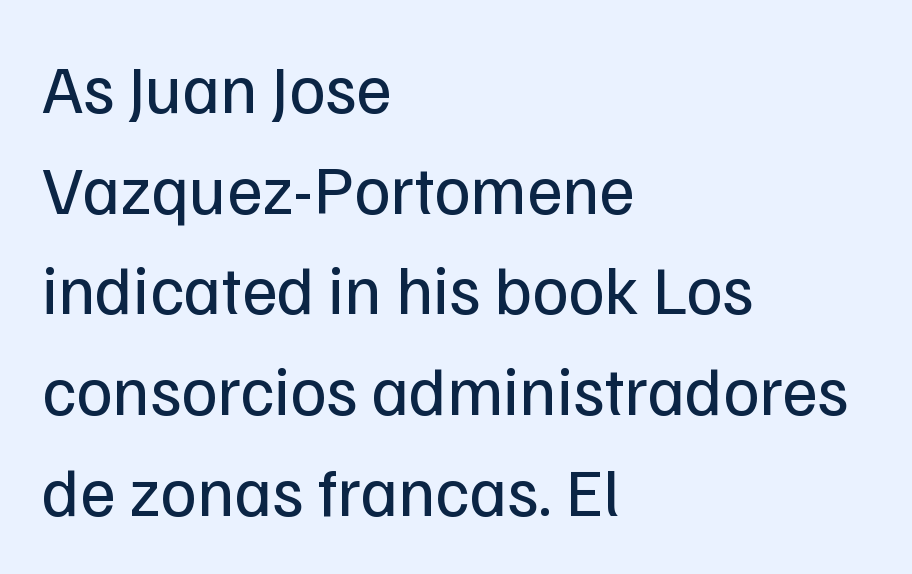
Nobody drew a line under any word here. The text was rendered using a sans face with plain stroke endings. Posture: straight, roman, zero tilt. One glance says typical: line gaps are just what's usual.
